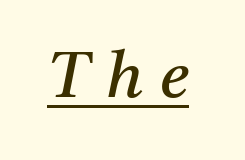
Are there feet on the stems? There are — it's a serif. Varying glyph widths throughout — classic text-font behaviour. Nothing heavy about these letters — not bold at all. Caption: lettering with a line underneath. Designer's note — italics engaged.
